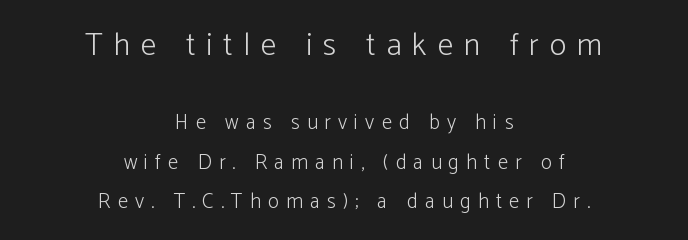
The letters in the upper block stand taller than those in the block below. Serifs: no, the terminals of the letterforms are clean. The axis of the letterforms is exactly vertical. Tracking here is generous; glyphs stand well apart from one another. Notice how the passage keeps no hard edge, just a central spine. Heft: none added — not bold.
